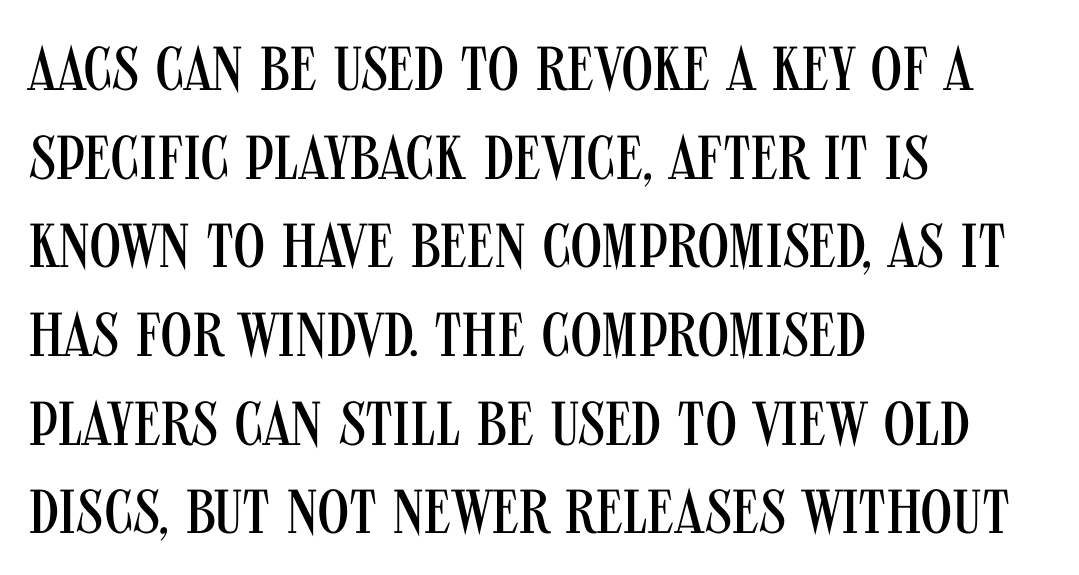
The image shows 62 px regular-weight, condensed sans-serif type, upright; set left-aligned, normal line spacing (1.43x), normal letter spacing, not underlined; medium stroke contrast and a large x-height.
